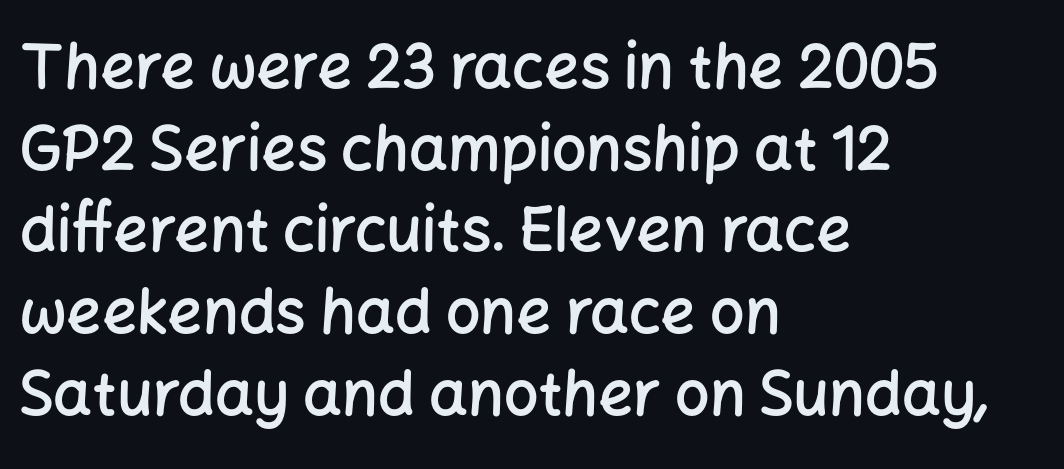
{"serif": "no", "italic": "no", "bold": "semi", "weight": "semibold", "width": "normal", "stroke_contrast": "low", "x_height": "medium", "monospaced": "no", "underline": "no", "align": "left", "line_spacing": "normal", "line_spacing_ratio": 1.34, "letter_spacing": "normal", "letter_spacing_em": 0.0, "glyph_px": 61}
